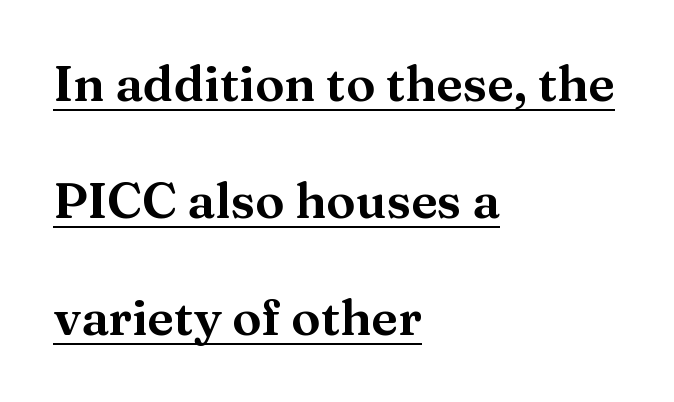
{"serif": "yes", "italic": "no", "width": "wide", "stroke_contrast": "medium", "x_height": "medium", "monospaced": "no", "underline": "yes", "align": "left", "line_spacing": "loose", "line_spacing_ratio": 2.39, "letter_spacing": "normal", "letter_spacing_em": 0.0, "glyph_px": 49}
